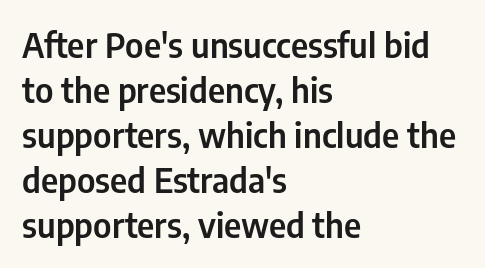
Q: Is the text italic (slanted)? A: No, it is upright.
Q: Is the typeface a serif or a sans-serif typeface? A: Sans-serif.
Q: Is the text underlined? A: No.
Q: How is the paragraph aligned? A: Left-aligned.
Q: Is the spacing between letters normal or unusually wide? A: Normal.
Q: Is the spacing between lines tight, normal or loose? A: Normal.
Q: Width (condensed, normal, or wide)? A: Condensed.
Q: Stroke contrast? A: Low.
Q: x-height? A: Medium.
Q: Monospaced? A: No.
